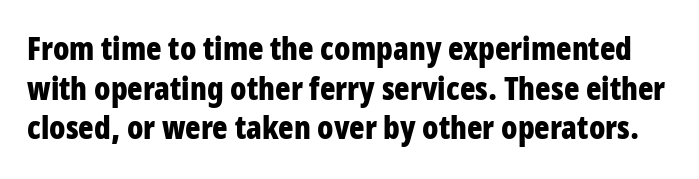
Q: Is the text bold? A: Yes.
Q: Is the text italic (slanted)? A: No, it is upright.
Q: Is the typeface a serif or a sans-serif typeface? A: Sans-serif.
Q: Is the text underlined? A: No.
Q: Is the spacing between letters normal or unusually wide? A: Normal.
Q: Width (condensed, normal, or wide)? A: Condensed.
Q: Stroke contrast? A: Low.
Q: x-height? A: Large.
Q: Monospaced? A: No.
